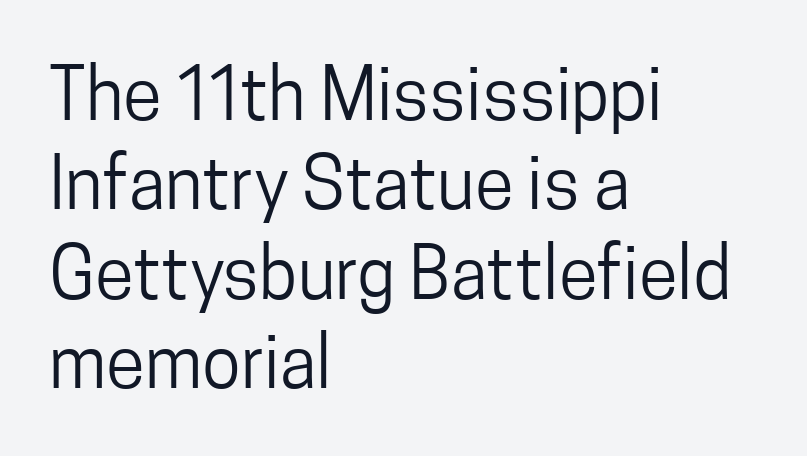
The image shows 71 px regular-weight, condensed sans-serif type, upright; set left-aligned, normal line spacing (1.26x), normal letter spacing, not underlined; low stroke contrast and a medium x-height.
